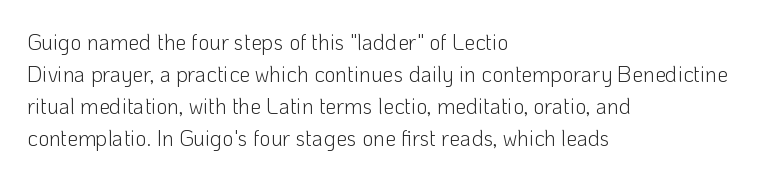
This sample uses an upright cut, with every glyph sitting square on the baseline. Check the space under the baseline: it is left empty. These lines are set flush left with a ragged right edge. Weight: not bold — regular or lighter.
